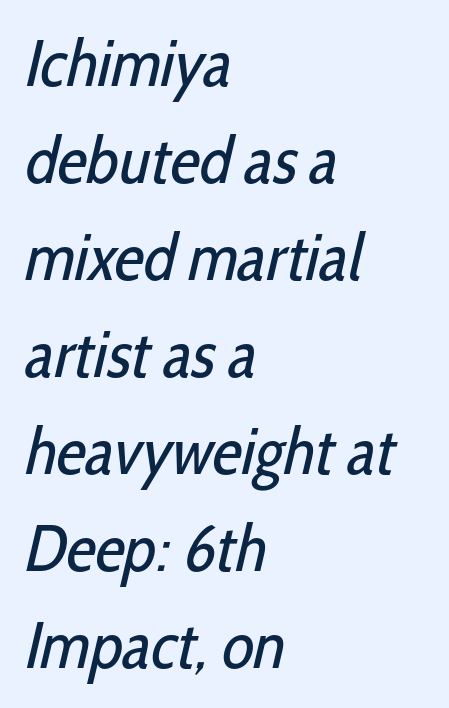
Q: Is the text bold? A: No.
Q: Is the typeface a serif or a sans-serif typeface? A: Sans-serif.
Q: Is the text underlined? A: No.
Q: How is the paragraph aligned? A: Left-aligned.
Q: Is the spacing between letters normal or unusually wide? A: Normal.
Q: Is the spacing between lines tight, normal or loose? A: Normal.
Q: Width (condensed, normal, or wide)? A: Condensed.
Q: Stroke contrast? A: Low.
Q: x-height? A: Medium.
Q: Monospaced? A: No.
